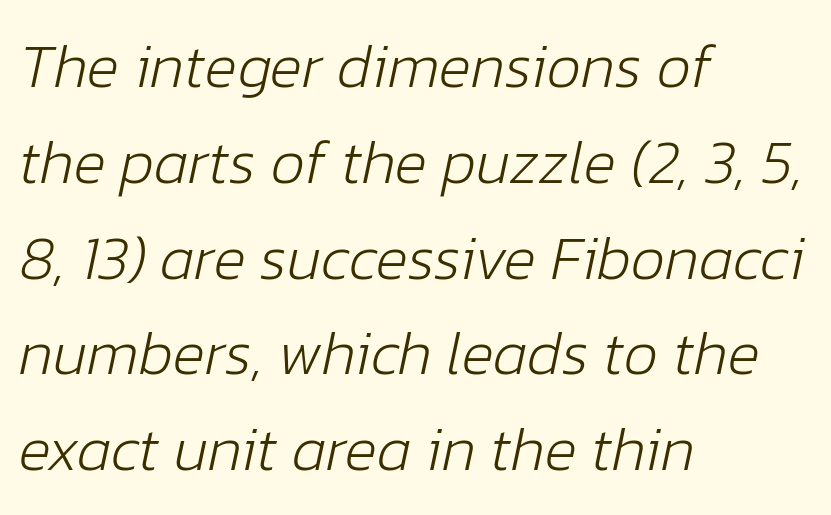
Q: Is the text bold? A: No.
Q: Is the text italic (slanted)? A: Yes, it leans right by about 12 degrees.
Q: Is the text underlined? A: No.
Q: How is the paragraph aligned? A: Left-aligned.
Q: Is the spacing between letters normal or unusually wide? A: Normal.
Q: Is the spacing between lines tight, normal or loose? A: Normal.
Q: Width (condensed, normal, or wide)? A: Normal.
Q: Stroke contrast? A: Low.
Q: x-height? A: Medium.
Q: Monospaced? A: No.
